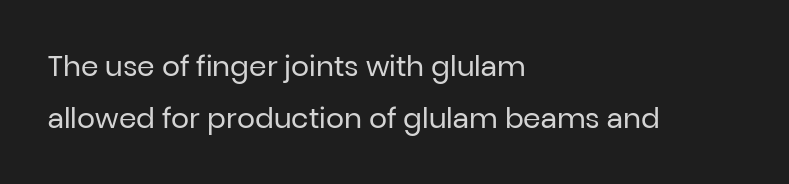
The image shows 28 px regular-weight sans-serif type, upright; set left-aligned, line spacing 1.85x, normal letter spacing, not underlined; low stroke contrast and a medium x-height.
